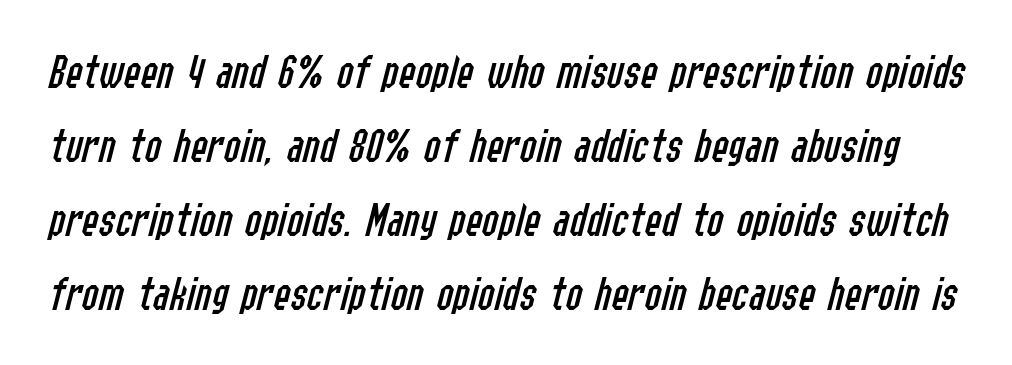
Q: Is the text bold? A: No.
Q: Is the text italic (slanted)? A: Yes, it leans right by about 14 degrees.
Q: Is the text underlined? A: No.
Q: Is the spacing between letters normal or unusually wide? A: Normal.
Q: Is the spacing between lines tight, normal or loose? A: Normal.
Q: Width (condensed, normal, or wide)? A: Condensed.
Q: Stroke contrast? A: Low.
Q: x-height? A: Medium.
Q: Monospaced? A: No.
